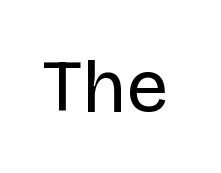
Clear beneath every line of the passage. Letter spacing: default. Italic: no, the glyphs are upright roman. A typesetter would label this face a sans. Do the characters align in a grid? No, the font is proportional. Counters stay open thanks to moderate or lighter strokes.
